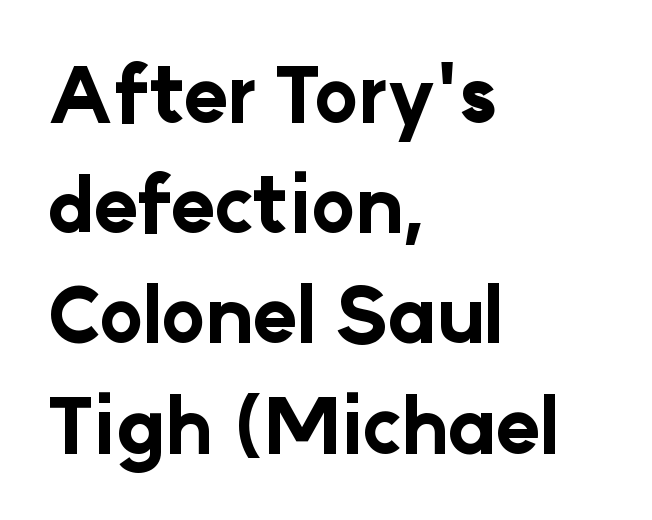
Q: Is the text bold? A: Yes.
Q: Is the text italic (slanted)? A: No, it is upright.
Q: Is the typeface a serif or a sans-serif typeface? A: Sans-serif.
Q: Is the text underlined? A: No.
Q: How is the paragraph aligned? A: Left-aligned.
Q: Is the spacing between letters normal or unusually wide? A: Normal.
Q: Is the spacing between lines tight, normal or loose? A: Normal.
Q: Width (condensed, normal, or wide)? A: Normal.
Q: Stroke contrast? A: Low.
Q: x-height? A: Medium.
Q: Monospaced? A: No.
